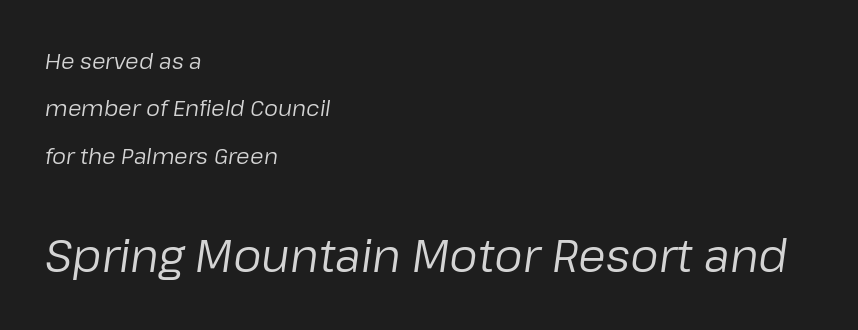
{"italic": "yes", "lean": "right", "slant_degrees": 8, "bold": "no", "weight": "regular", "width": "normal", "stroke_contrast": "low", "x_height": "medium", "monospaced": "no", "underline": "no", "align": "left", "line_spacing": "loose", "line_spacing_ratio": 2.15, "letter_spacing": "normal", "letter_spacing_em": 0.0, "larger_block": "second", "size_ratio": 2.05, "glyph_px": 45}
